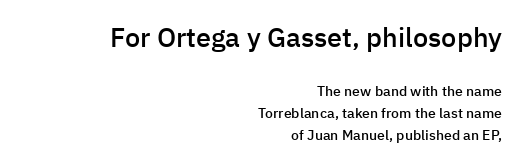
{"italic": "no", "bold": "semi", "underline": "no", "align": "right", "line_spacing": "normal", "line_spacing_ratio": 1.58, "letter_spacing": "normal", "letter_spacing_em": 0.0, "larger_block": "first", "size_ratio": 1.93, "glyph_px": 27}
